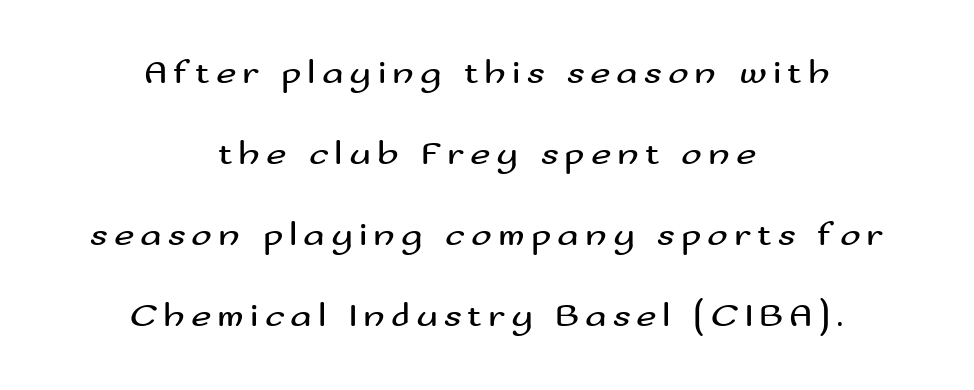
Q: Is the text bold? A: No.
Q: Is the text italic (slanted)? A: No, it is upright.
Q: Is the typeface a serif or a sans-serif typeface? A: Sans-serif.
Q: Is the text underlined? A: No.
Q: How is the paragraph aligned? A: Centered.
Q: Is the spacing between lines tight, normal or loose? A: Loose.
Q: Width (condensed, normal, or wide)? A: Wide.
Q: Stroke contrast? A: Medium.
Q: x-height? A: Small.
Q: Monospaced? A: No.
